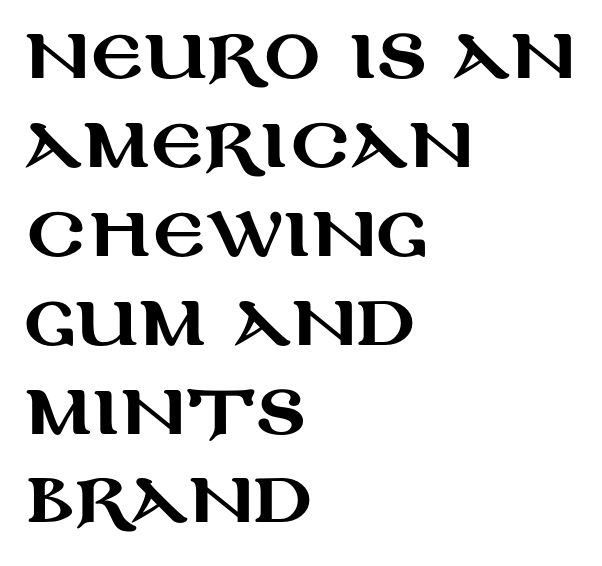
{"serif": "no", "italic": "no", "width": "wide", "stroke_contrast": "medium", "x_height": "large", "monospaced": "no", "underline": "no", "align": "left", "line_spacing": "normal", "line_spacing_ratio": 1.27, "letter_spacing": "normal", "letter_spacing_em": 0.0, "glyph_px": 70}
